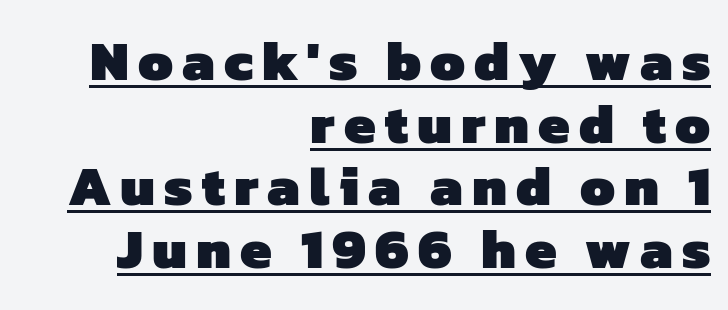
{"serif": "no", "bold": "yes", "weight": "heavy", "width": "normal", "stroke_contrast": "low", "x_height": "medium", "monospaced": "no", "underline": "yes", "align": "right", "line_spacing": "tight", "line_spacing_ratio": 1.12, "glyph_px": 56}
